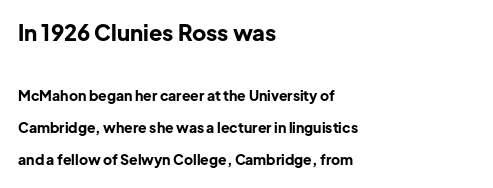
Q: Is the text bold? A: Yes.
Q: Is the text italic (slanted)? A: No, it is upright.
Q: Is the text underlined? A: No.
Q: How is the paragraph aligned? A: Left-aligned.
Q: Is the spacing between letters normal or unusually wide? A: Normal.
Q: Is the spacing between lines tight, normal or loose? A: Loose.
Q: Which block of text is set in a larger size, the first (top) or the second (bottom)? A: The first (top) one.
